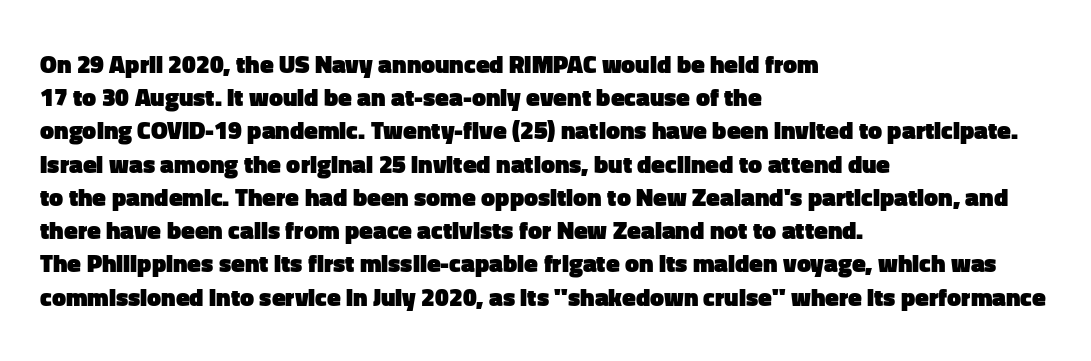
The image shows 25 px bold type, upright; set left-aligned, normal line spacing (1.33x), normal letter spacing, not underlined.
